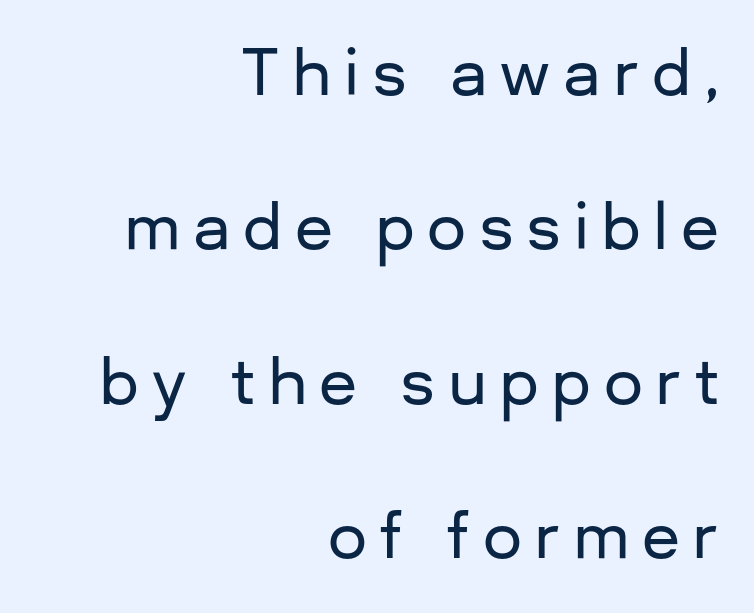
Note the varied advance widths — an 'i' is clearly narrower than an 'm'. Quick note: interline space is abundant. Anything drawn beneath the words? Only blank space. Leftover space on each line is placed entirely before the opening word.
